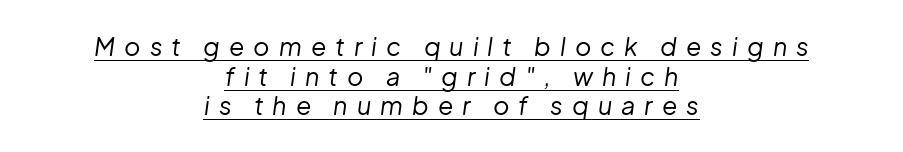
Q: Is the text bold? A: No.
Q: Is the text italic (slanted)? A: Yes, it leans right by about 8 degrees.
Q: Is the text underlined? A: Yes.
Q: How is the paragraph aligned? A: Centered.
Q: Is the spacing between letters normal or unusually wide? A: Unusually wide.
